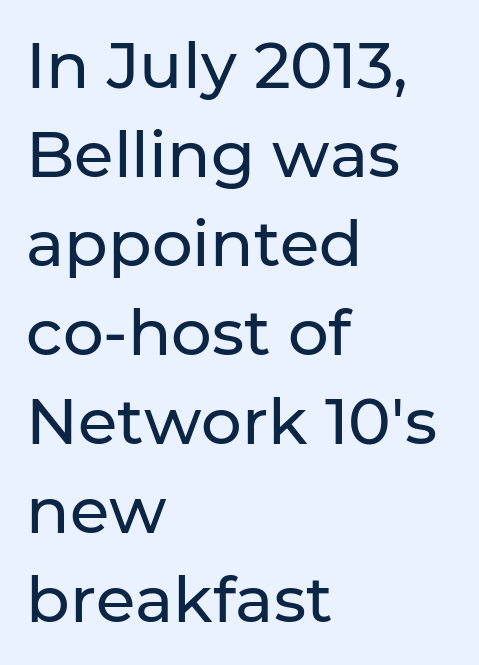
Q: Is the text italic (slanted)? A: No, it is upright.
Q: Is the typeface a serif or a sans-serif typeface? A: Sans-serif.
Q: Is the text underlined? A: No.
Q: How is the paragraph aligned? A: Left-aligned.
Q: Is the spacing between letters normal or unusually wide? A: Normal.
Q: Is the spacing between lines tight, normal or loose? A: Normal.
Q: Width (condensed, normal, or wide)? A: Normal.
Q: Stroke contrast? A: Low.
Q: x-height? A: Medium.
Q: Monospaced? A: No.
